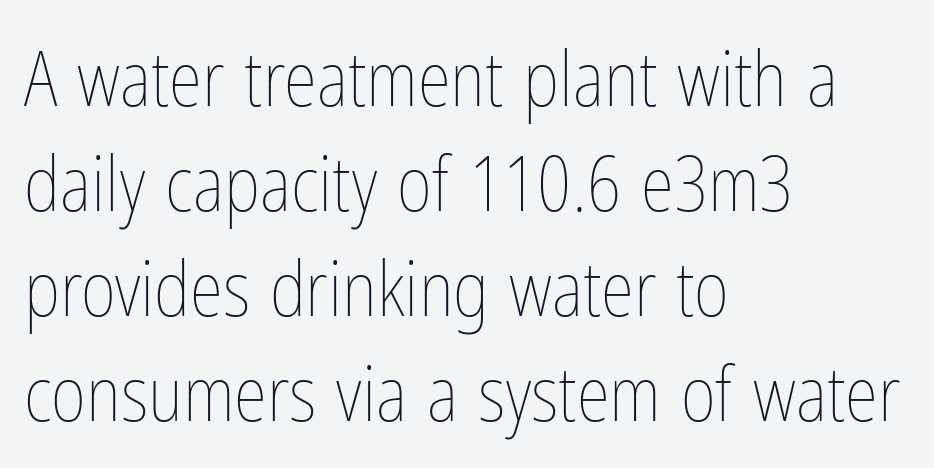
Inter-character spacing is left at the font's built-in metrics. This rendering uses left alignment, leaving the right contour irregular. Do the characters align in a grid? No, the font is proportional. Quick note: underline off. Stroke thickness stays within the range of a standard reading face or lighter.
